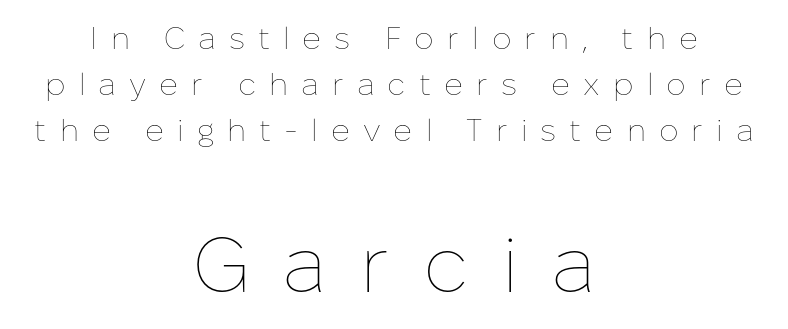
Q: Is the text bold? A: No.
Q: Is the text italic (slanted)? A: No, it is upright.
Q: Is the text underlined? A: No.
Q: How is the paragraph aligned? A: Centered.
Q: Is the spacing between letters normal or unusually wide? A: Unusually wide.
Q: Is the spacing between lines tight, normal or loose? A: Normal.
Q: Which block of text is set in a larger size, the first (top) or the second (bottom)? A: The second (bottom) one.
Q: Width (condensed, normal, or wide)? A: Normal.
Q: Stroke contrast? A: Low.
Q: x-height? A: Medium.
Q: Monospaced? A: No.
